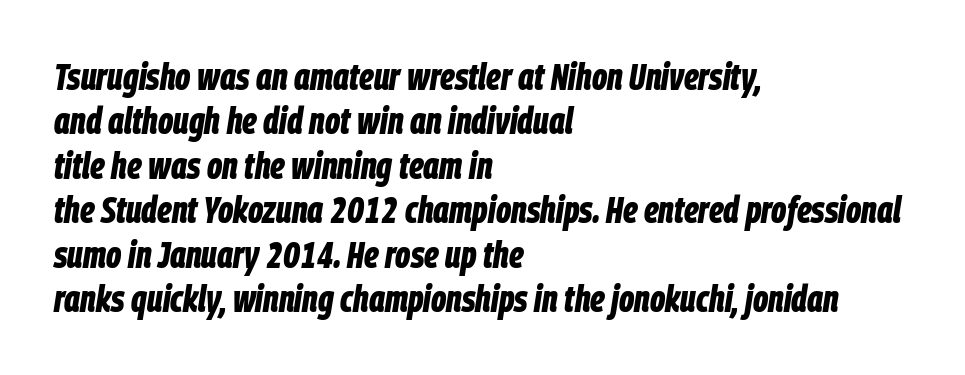
Q: Is the text bold? A: Yes.
Q: Is the text italic (slanted)? A: Yes, it leans right by about 9 degrees.
Q: Is the text underlined? A: No.
Q: How is the paragraph aligned? A: Left-aligned.
Q: Is the spacing between letters normal or unusually wide? A: Normal.
Q: Width (condensed, normal, or wide)? A: Condensed.
Q: Stroke contrast? A: Low.
Q: x-height? A: Large.
Q: Monospaced? A: No.
